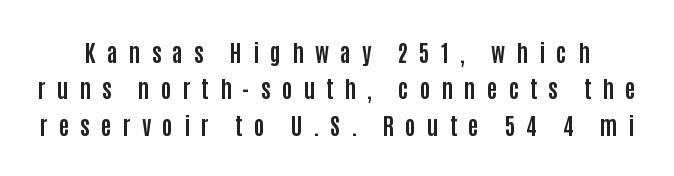
{"italic": "no", "bold": "yes", "underline": "no", "line_spacing": "normal", "line_spacing_ratio": 1.58, "letter_spacing": "wide", "letter_spacing_em": 0.48, "glyph_px": 23}
